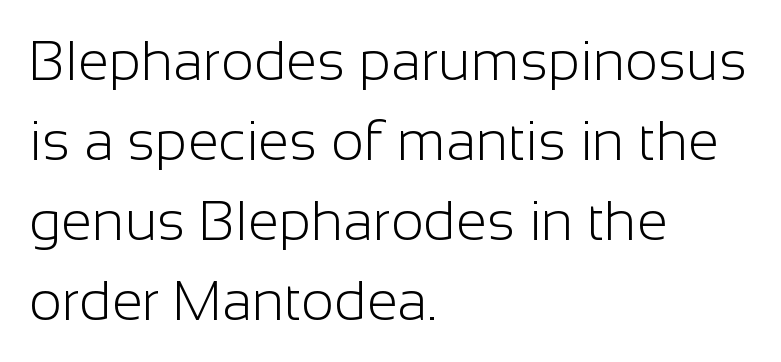
The gaps between neighbouring characters are ordinary and unremarkable. No italicization has been applied; the sample stays upright. Caption: multi-line text, flush left, ragged right. Character widths vary here, with narrow letters taking less room than wide ones. Underlining? Definitely not there. Letters have the restrained weight of plain body copy at most.
